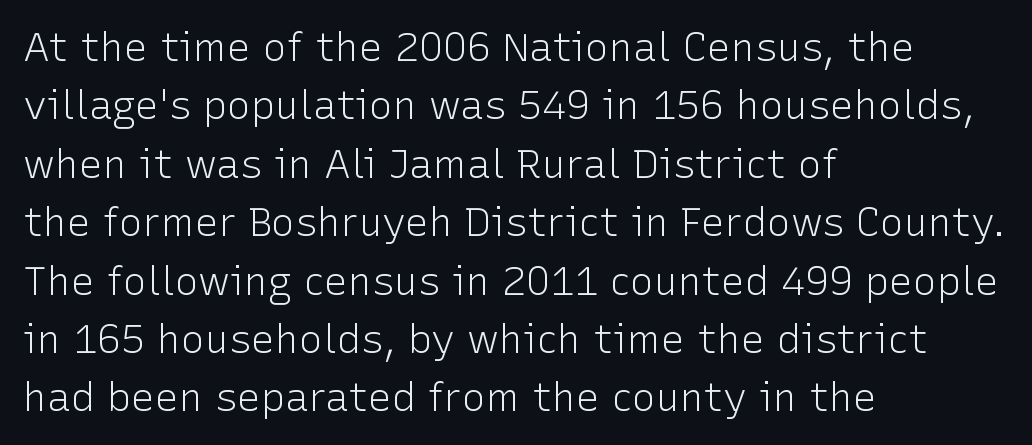
The image shows 40 px light sans-serif type, upright; set left-aligned, normal line spacing (1.46x), normal letter spacing, not underlined; low stroke contrast and a medium x-height.
